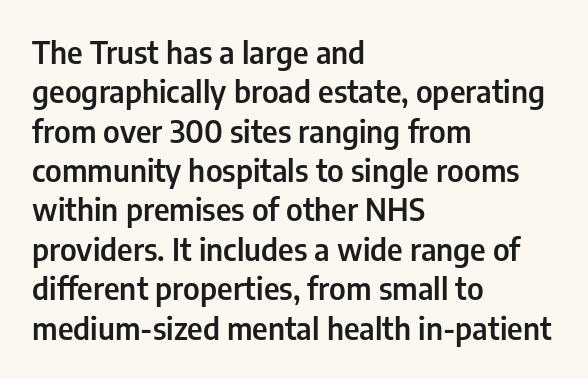
Q: Is the text bold? A: Semi-bold.
Q: Is the text italic (slanted)? A: No, it is upright.
Q: Is the typeface a serif or a sans-serif typeface? A: Sans-serif.
Q: Is the text underlined? A: No.
Q: How is the paragraph aligned? A: Left-aligned.
Q: Is the spacing between letters normal or unusually wide? A: Normal.
Q: Is the spacing between lines tight, normal or loose? A: Normal.
Q: Width (condensed, normal, or wide)? A: Condensed.
Q: Stroke contrast? A: Low.
Q: x-height? A: Medium.
Q: Monospaced? A: No.
